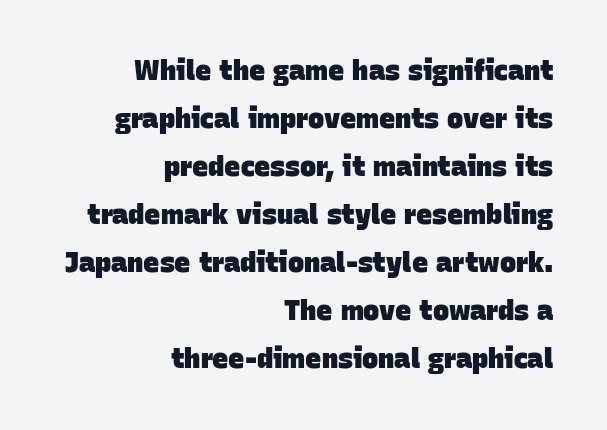
The image shows 27 px bold type; set right-aligned, line spacing 1.78x, normal letter spacing, not underlined.
